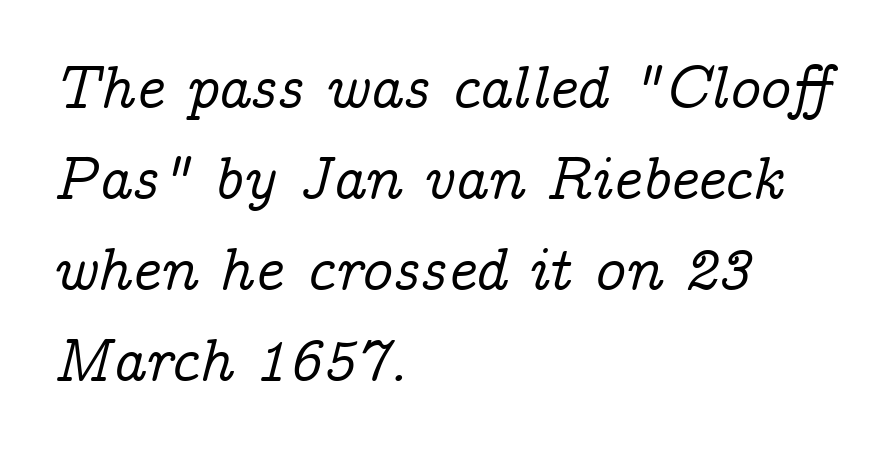
The image shows 61 px serif type, italic (leaning right); set left-aligned, normal line spacing (1.49x), normal letter spacing, not underlined; low stroke contrast and a medium x-height.
